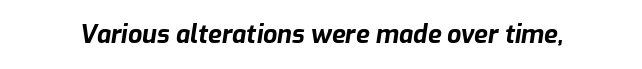
Letters rest on an invisible, unmarked baseline. Italic? Definitely — the glyphs are oblique. Thick stems and heavy bowls — unmistakably bold. Honestly, the letter spacing is just normal — you wouldn't notice it.
